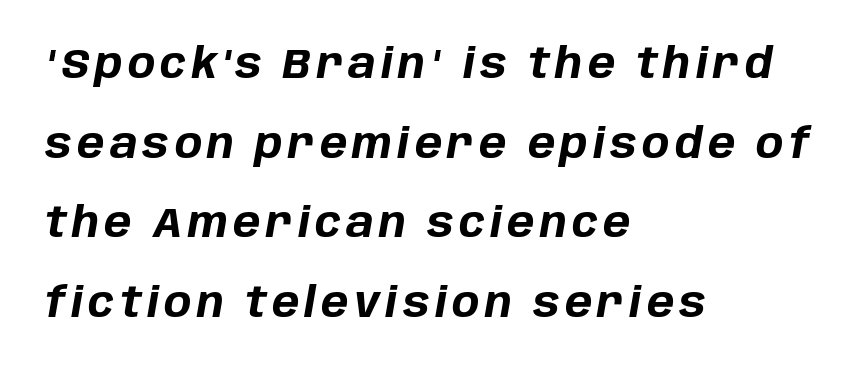
{"italic": "yes", "lean": "right", "slant_degrees": 10, "bold": "yes", "weight": "bold", "width": "normal", "stroke_contrast": "low", "x_height": "large", "monospaced": "no", "underline": "no", "align": "left", "line_spacing": "loose", "line_spacing_ratio": 1.94, "glyph_px": 41}
